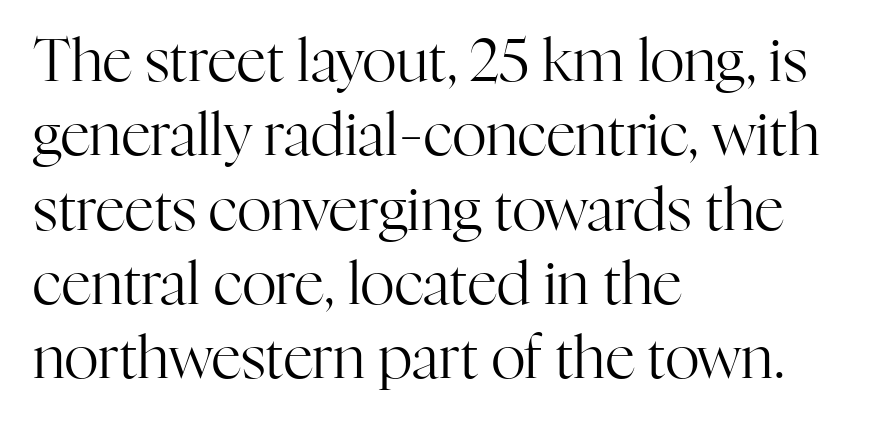
The image shows 59 px regular-weight serif type, upright; set left-aligned, normal line spacing (1.26x), normal letter spacing, not underlined; high stroke contrast and a medium x-height.
